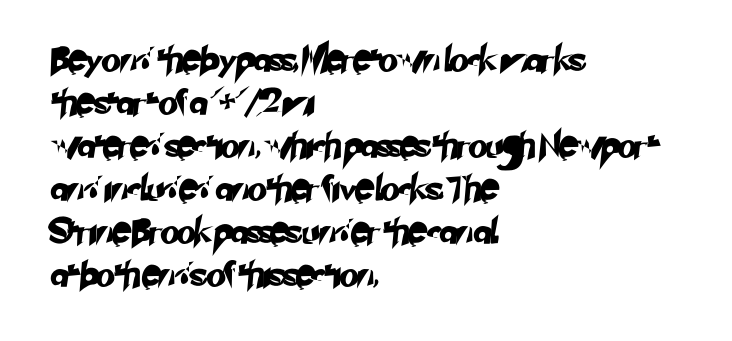
Q: Is the text underlined? A: No.
Q: How is the paragraph aligned? A: Left-aligned.
Q: Is the spacing between letters normal or unusually wide? A: Normal.
